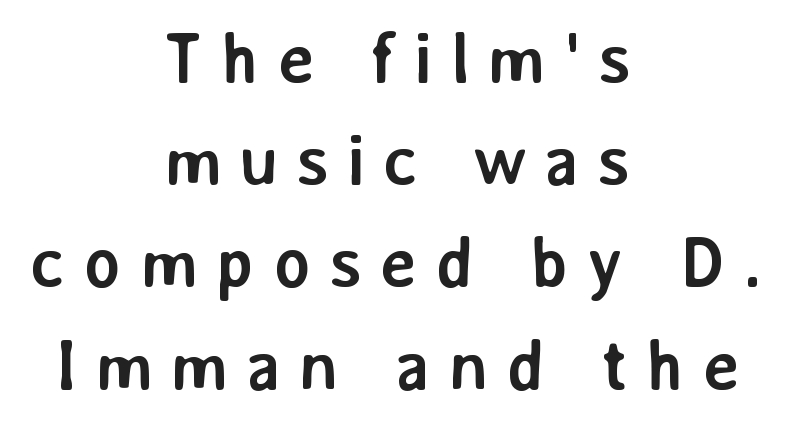
Q: Is the text bold? A: Yes.
Q: Is the text italic (slanted)? A: No, it is upright.
Q: Is the typeface a serif or a sans-serif typeface? A: Sans-serif.
Q: Is the text underlined? A: No.
Q: How is the paragraph aligned? A: Centered.
Q: Is the spacing between letters normal or unusually wide? A: Unusually wide.
Q: Is the spacing between lines tight, normal or loose? A: Normal.
Q: Width (condensed, normal, or wide)? A: Normal.
Q: Stroke contrast? A: Low.
Q: x-height? A: Medium.
Q: Monospaced? A: No.
